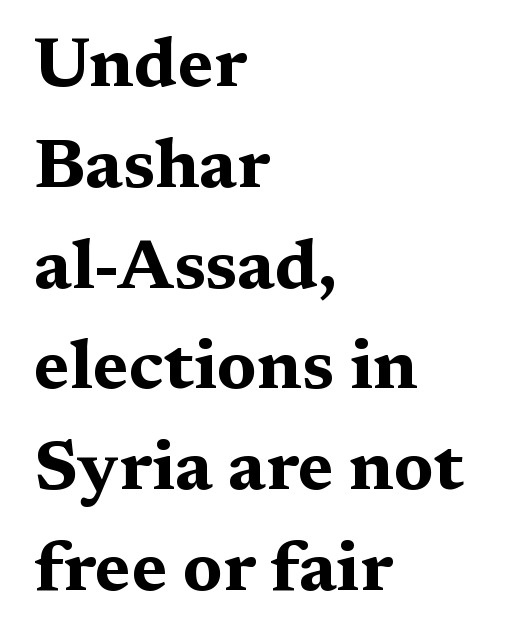
{"serif": "yes", "italic": "no", "bold": "yes", "weight": "bold", "width": "wide", "stroke_contrast": "medium", "x_height": "medium", "monospaced": "no", "underline": "no", "align": "left", "line_spacing": "normal", "line_spacing_ratio": 1.44, "letter_spacing": "normal", "letter_spacing_em": 0.0, "glyph_px": 70}
